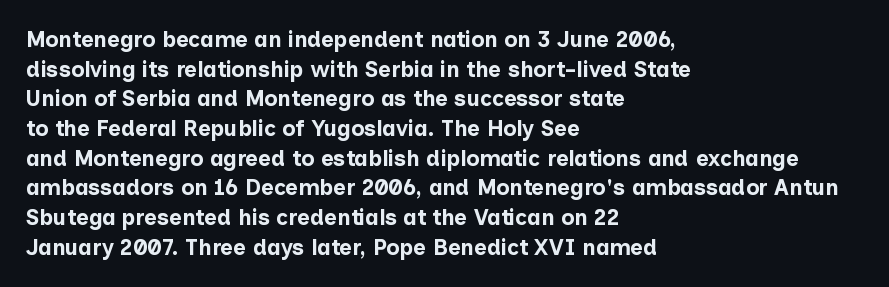
Caption: standard tracking, unaltered. Bold? Absolutely — the strokes are thick and heavy. Where is the straight margin? On the left. The line-height multiplier appears to be the usual default. Underlining? Definitely not there. Upright lettering throughout.
